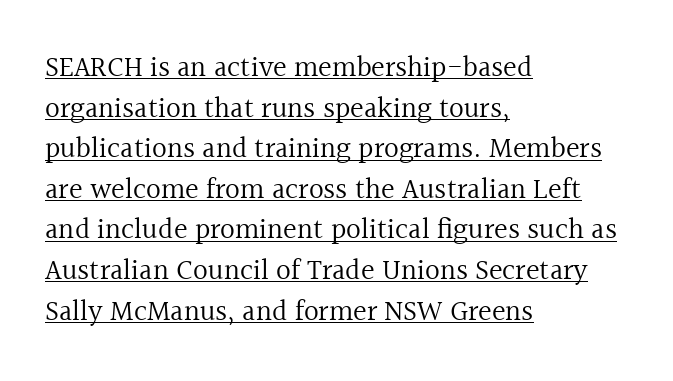
Unlike italic type, these characters show no tilt at all. Successive baselines arrive at the customary interval. The letterforms sit at book weight or below. This rendering employs a face with finishing strokes, i.e., a serif. Look at the tracking — it's just the regular setting, nothing added. Leftover space on each line is placed entirely after the last word.
